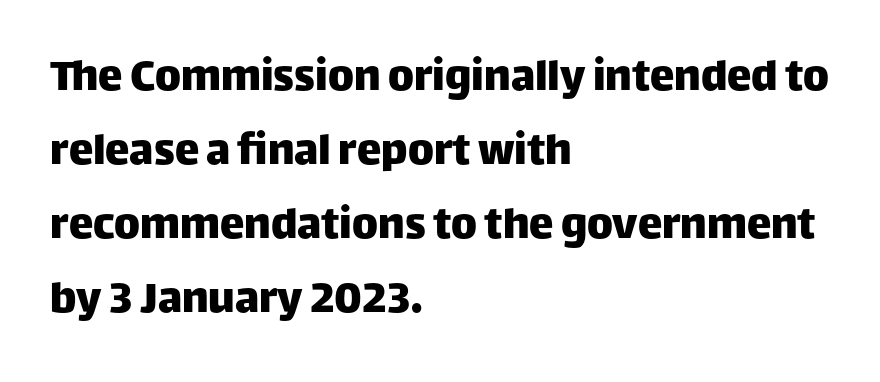
The image shows 49 px sans-serif type, upright; set left-aligned, normal line spacing (1.51x), normal letter spacing, not underlined; low stroke contrast and a large x-height.
